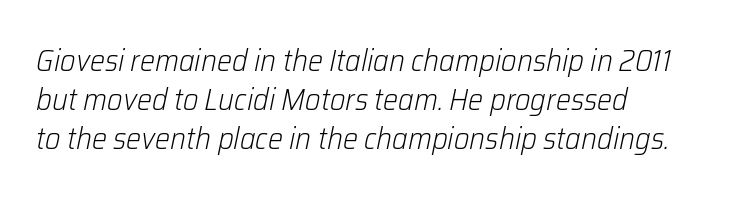
The image shows 30 px light type, italic (leaning right); set normal line spacing (1.3x), normal letter spacing, not underlined; low stroke contrast and a medium x-height.
